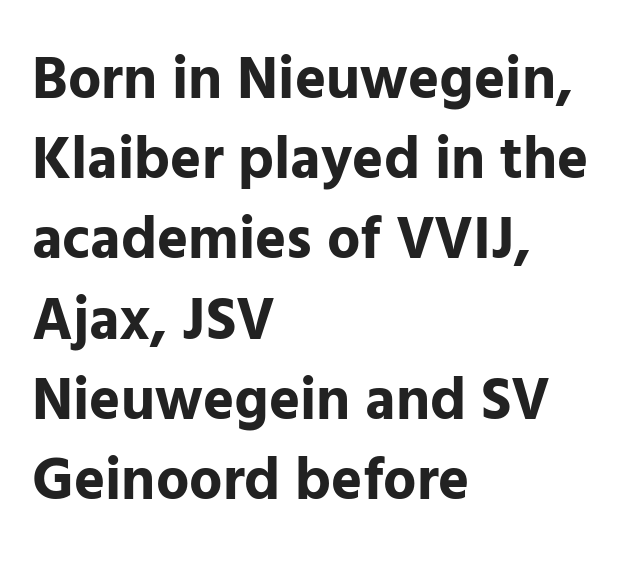
The glyphs have the mass of a bold cut. In CSS terms this would be text-align: left. Are there feet on the stems? There aren't — it's a sans. Spacing between characters is what you'd get straight out of the box. Any mark beneath the type? The region is blank.
